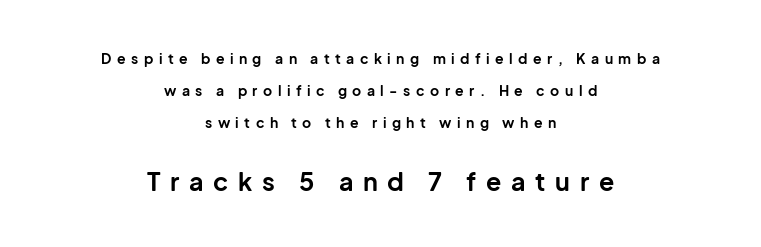
The glyphs are unaccompanied by any horizontal stroke below them. Is there much room between lines? Yes — plenty of vertical air separates them. Strokes here are thick enough to call this a true bold. If you squint, the bottom block still reads clearly — it's the larger of the two.
